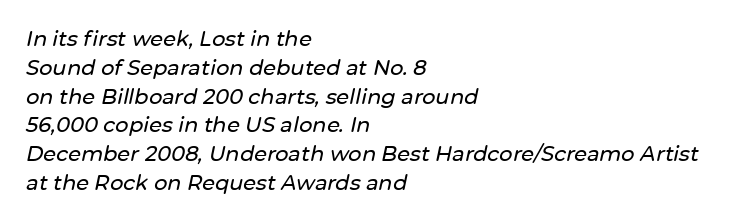
{"italic": "yes", "lean": "right", "slant_degrees": 12, "underline": "no", "align": "left", "line_spacing": "normal", "line_spacing_ratio": 1.37, "letter_spacing": "normal", "letter_spacing_em": 0.0, "glyph_px": 21}
